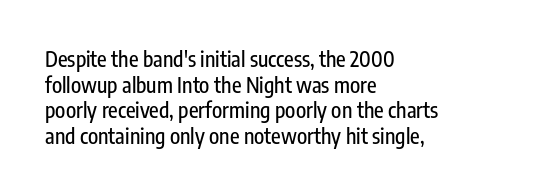
Q: Is the text italic (slanted)? A: No, it is upright.
Q: Is the text underlined? A: No.
Q: How is the paragraph aligned? A: Left-aligned.
Q: Is the spacing between letters normal or unusually wide? A: Normal.
